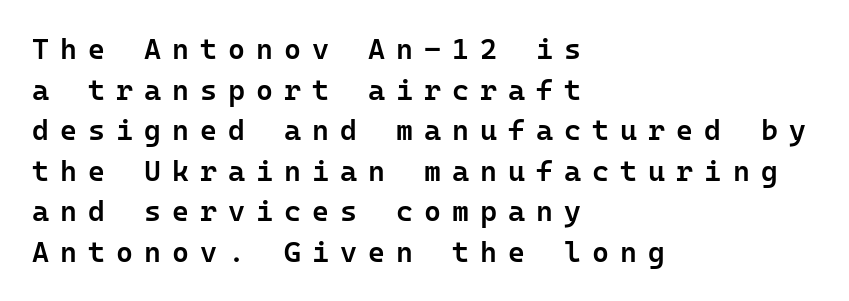
This is roman type, the default non-slanted kind. Rule under the text: the space is simply empty. Compared with an ordinary text face, these strokes are moderately heavier — a semibold. These lines have a slow, spaced-out rhythm from letter to letter.
